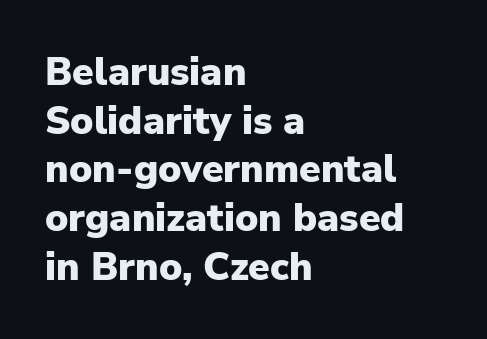
{"serif": "no", "italic": "no", "bold": "yes", "weight": "heavy", "width": "normal", "stroke_contrast": "low", "x_height": "medium", "monospaced": "no", "underline": "no", "align": "left", "line_spacing": "normal", "line_spacing_ratio": 1.25, "letter_spacing": "normal", "letter_spacing_em": 0.0, "glyph_px": 39}
